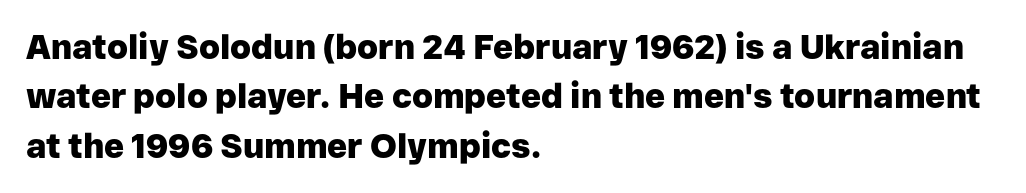
The image shows 34 px heavy sans-serif type, upright; set left-aligned, normal line spacing (1.45x), normal letter spacing, not underlined; low stroke contrast and a medium x-height.
